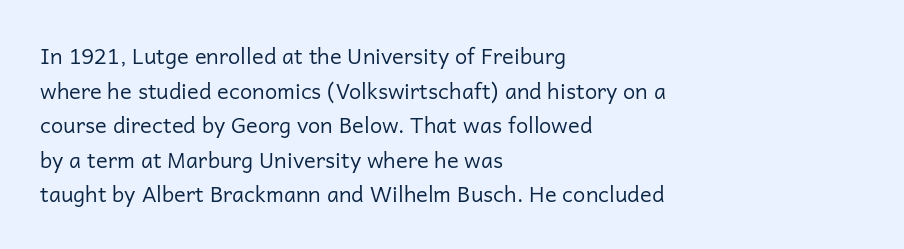
The image shows 22 px text type, upright; set left-aligned, normal line spacing (1.57x), normal letter spacing, not underlined.
